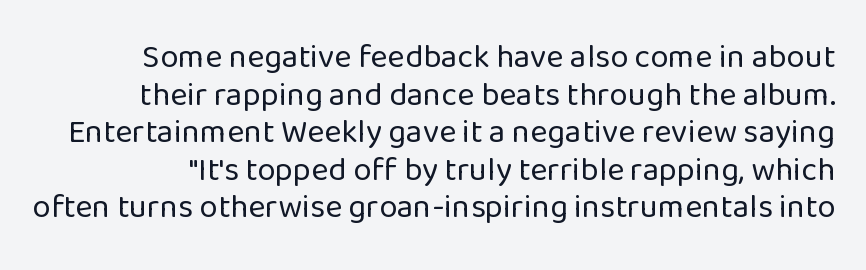
{"serif": "no", "italic": "no", "bold": "no", "weight": "regular", "width": "normal", "stroke_contrast": "low", "x_height": "medium", "monospaced": "no", "underline": "no", "line_spacing": "tight", "line_spacing_ratio": 1.14, "letter_spacing": "normal", "letter_spacing_em": 0.0, "glyph_px": 33}
